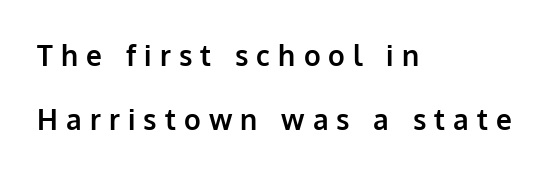
{"serif": "no", "italic": "no", "bold": "yes", "weight": "bold", "width": "normal", "stroke_contrast": "low", "x_height": "medium", "monospaced": "no", "underline": "no", "align": "left", "line_spacing": "loose", "line_spacing_ratio": 2.3, "letter_spacing": "wide", "letter_spacing_em": 0.29, "glyph_px": 28}
